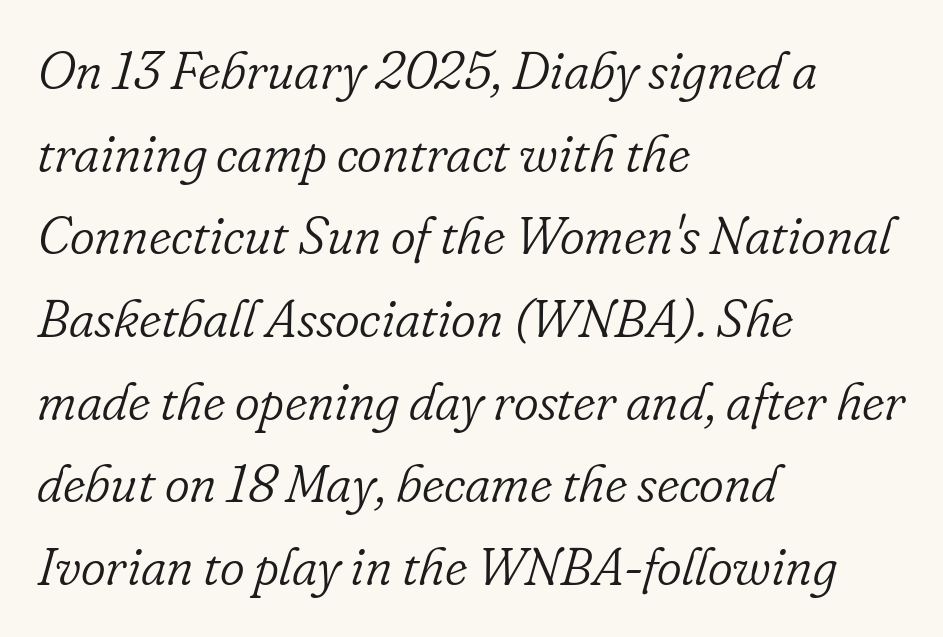
This is serif lettering, the kind often seen in printed books. The gap between lines stays unmarked. Each new line begins a customary step beneath the previous one. The paragraph has a hard left edge and a soft right edge. Is this a fixed-width face? No — the glyphs have proportional, varying widths. The letters sit at their default tracking, neither squeezed nor spread.
